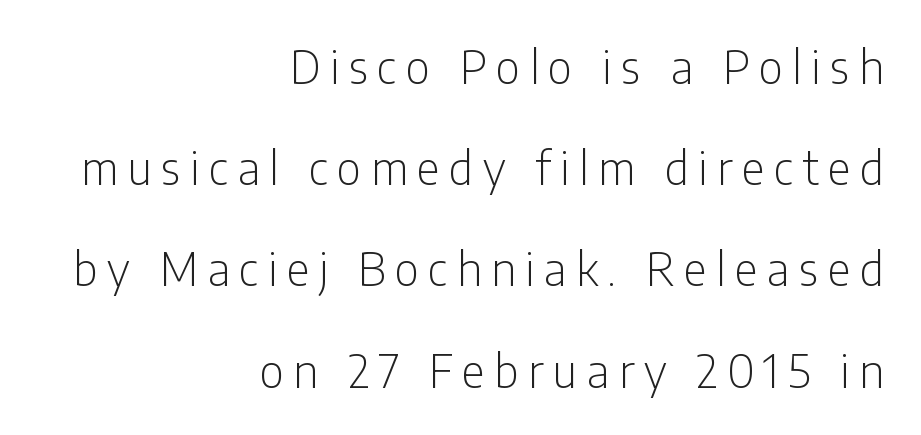
The rendering uses a large line-height, opening up the rows. Posture: upright roman. Someone cranked the tracking dial way up on this one. The face used here is proportionally spaced, like ordinary book or web type. Stroke thickness stays within the range of a standard reading face or lighter.
